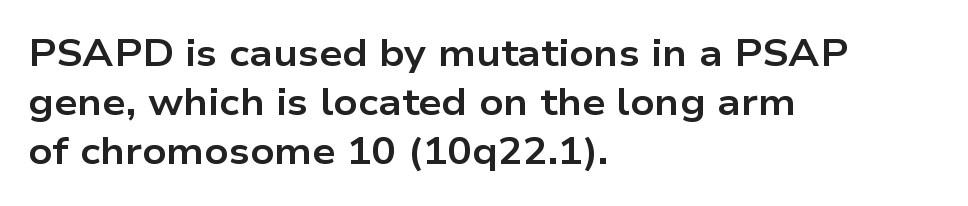
Q: Is the text bold? A: Yes.
Q: Is the text italic (slanted)? A: No, it is upright.
Q: Is the typeface a serif or a sans-serif typeface? A: Sans-serif.
Q: Is the text underlined? A: No.
Q: How is the paragraph aligned? A: Left-aligned.
Q: Is the spacing between letters normal or unusually wide? A: Normal.
Q: Is the spacing between lines tight, normal or loose? A: Normal.
Q: Width (condensed, normal, or wide)? A: Wide.
Q: Stroke contrast? A: Low.
Q: x-height? A: Medium.
Q: Monospaced? A: No.
